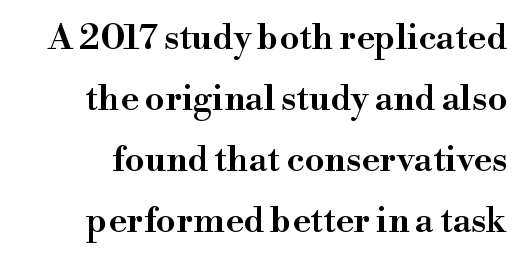
{"serif": "yes", "italic": "no", "width": "wide", "stroke_contrast": "high", "x_height": "small", "monospaced": "no", "underline": "no", "line_spacing_ratio": 1.74, "letter_spacing": "normal", "letter_spacing_em": 0.0, "glyph_px": 35}
